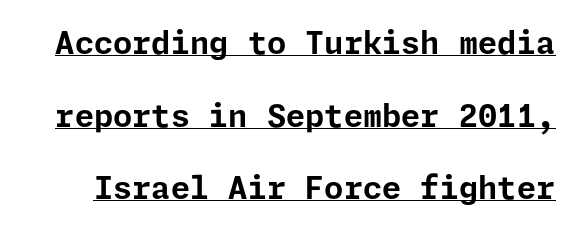
Q: Is the text bold? A: Yes.
Q: Is the text italic (slanted)? A: No, it is upright.
Q: Is the typeface a serif or a sans-serif typeface? A: Sans-serif.
Q: Is the text underlined? A: Yes.
Q: Is the spacing between letters normal or unusually wide? A: Normal.
Q: Is the spacing between lines tight, normal or loose? A: Loose.
Q: Width (condensed, normal, or wide)? A: Normal.
Q: Stroke contrast? A: Low.
Q: x-height? A: Medium.
